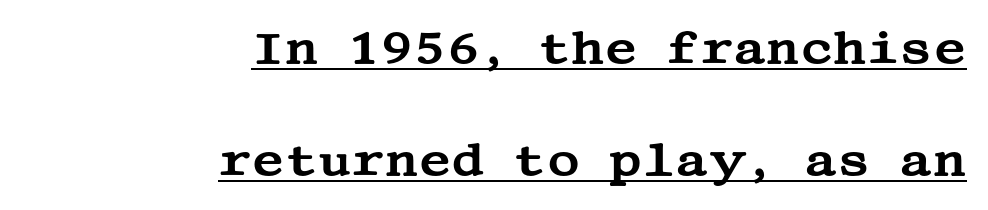
Q: Is the text italic (slanted)? A: No, it is upright.
Q: Is the typeface a serif or a sans-serif typeface? A: Serif.
Q: Is the text underlined? A: Yes.
Q: How is the paragraph aligned? A: Right-aligned.
Q: Is the spacing between letters normal or unusually wide? A: Normal.
Q: Is the spacing between lines tight, normal or loose? A: Loose.
Q: Width (condensed, normal, or wide)? A: Wide.
Q: Stroke contrast? A: Medium.
Q: x-height? A: Large.
